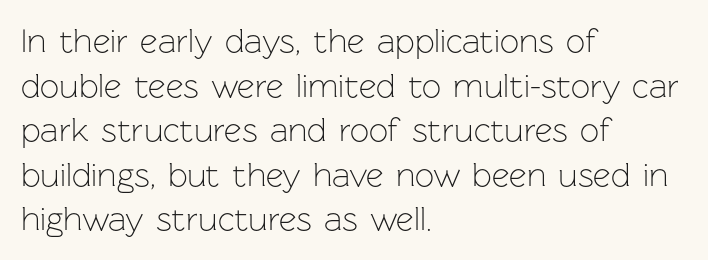
The image shows 34 px light sans-serif type, upright; set left-aligned, normal line spacing (1.31x), normal letter spacing, not underlined; low stroke contrast and a medium x-height.
